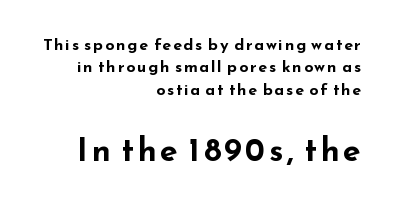
Q: Is the text bold? A: Yes.
Q: Is the text italic (slanted)? A: No, it is upright.
Q: Is the typeface a serif or a sans-serif typeface? A: Sans-serif.
Q: Is the text underlined? A: No.
Q: How is the paragraph aligned? A: Right-aligned.
Q: Is the spacing between lines tight, normal or loose? A: Normal.
Q: Which block of text is set in a larger size, the first (top) or the second (bottom)? A: The second (bottom) one.
Q: Width (condensed, normal, or wide)? A: Wide.
Q: Stroke contrast? A: Low.
Q: x-height? A: Small.
Q: Monospaced? A: No.
